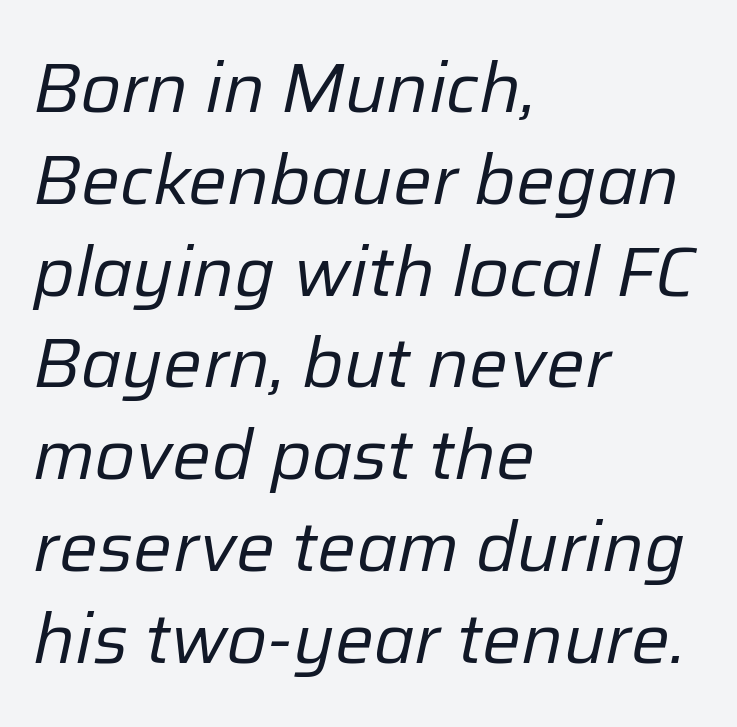
The image shows 69 px regular-weight type, italic (leaning right); set left-aligned, normal line spacing (1.33x), normal letter spacing, not underlined; low stroke contrast and a medium x-height.
